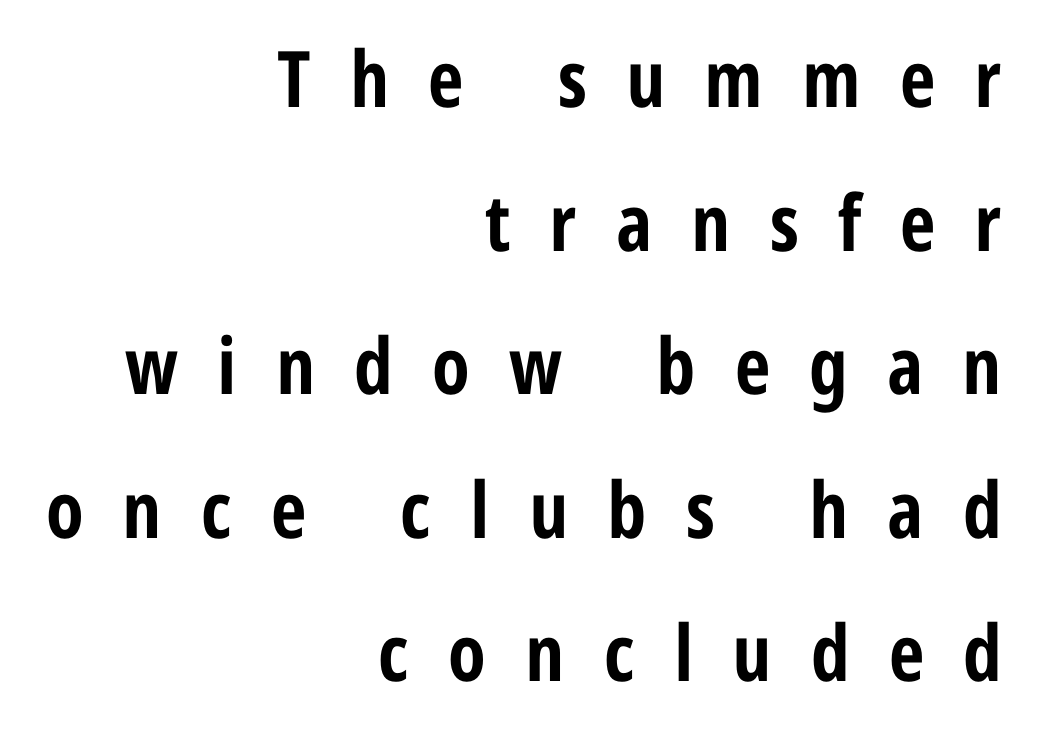
{"serif": "no", "italic": "no", "bold": "yes", "weight": "bold", "width": "condensed", "stroke_contrast": "low", "x_height": "medium", "monospaced": "no", "underline": "no", "align": "right", "line_spacing_ratio": 1.84, "letter_spacing": "wide", "letter_spacing_em": 0.5, "glyph_px": 78}
